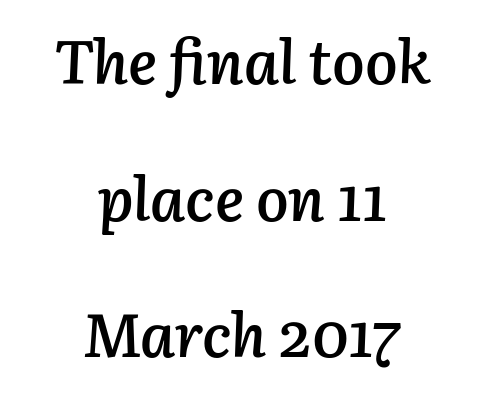
Tracking here is standard; glyphs follow each other at the usual distance. Students, observe: this is what heavily led, spacious text looks like. The paragraph has two soft edges and a firm central axis. Would a proofreader flag this as italicized? Yes. You could not count columns in this text — the font is proportionally spaced.
